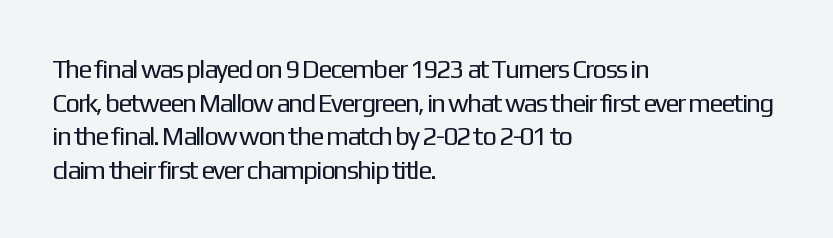
The image shows 26 px text type, upright; set left-aligned, normal line spacing (1.29x), normal letter spacing, not underlined.
